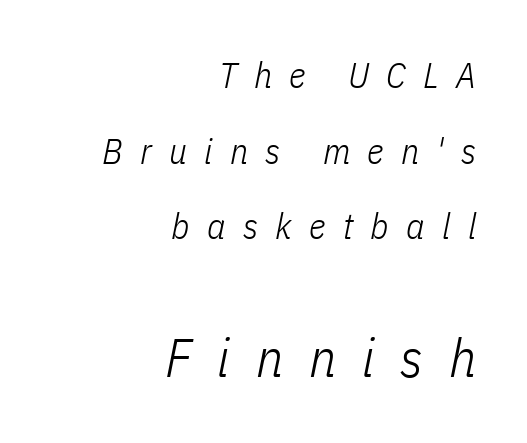
{"italic": "yes", "lean": "right", "slant_degrees": 11, "bold": "no", "weight": "light", "width": "condensed", "stroke_contrast": "low", "x_height": "medium", "monospaced": "no", "underline": "no", "align": "right", "line_spacing": "loose", "line_spacing_ratio": 2.1, "letter_spacing": "wide", "letter_spacing_em": 0.48, "larger_block": "second", "size_ratio": 1.5, "glyph_px": 54}
